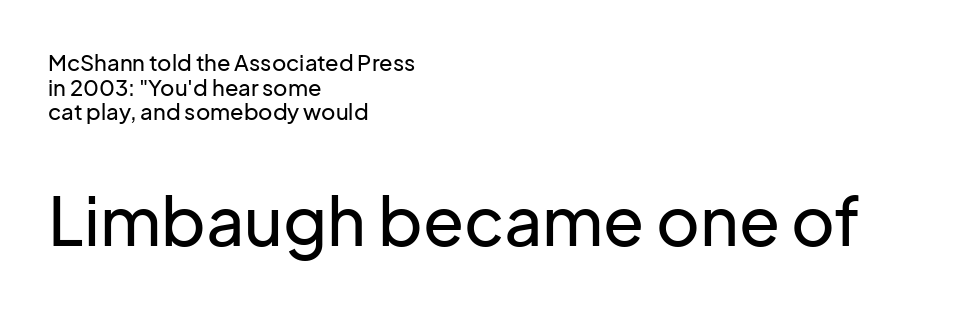
The image shows 67 px sans-serif type, upright; set left-aligned, tight line spacing (1.12x), normal letter spacing, not underlined; the second (bottom) block is 3.05x larger; low stroke contrast and a medium x-height.
